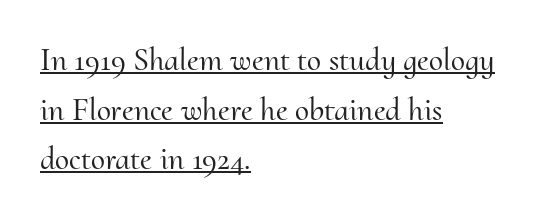
Does the leading feel generous? No, just average. These characters rest on top of a visible drawn line. Do the characters align in a grid? No, the font is proportional. The horizontal fit of the characters is conventional and even.
